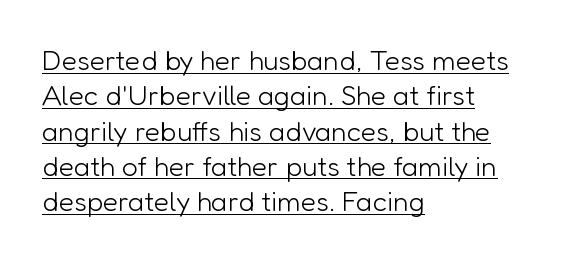
The image shows 28 px light sans-serif type, upright; set left-aligned, normal line spacing (1.26x), normal letter spacing, underlined; low stroke contrast and a medium x-height.
